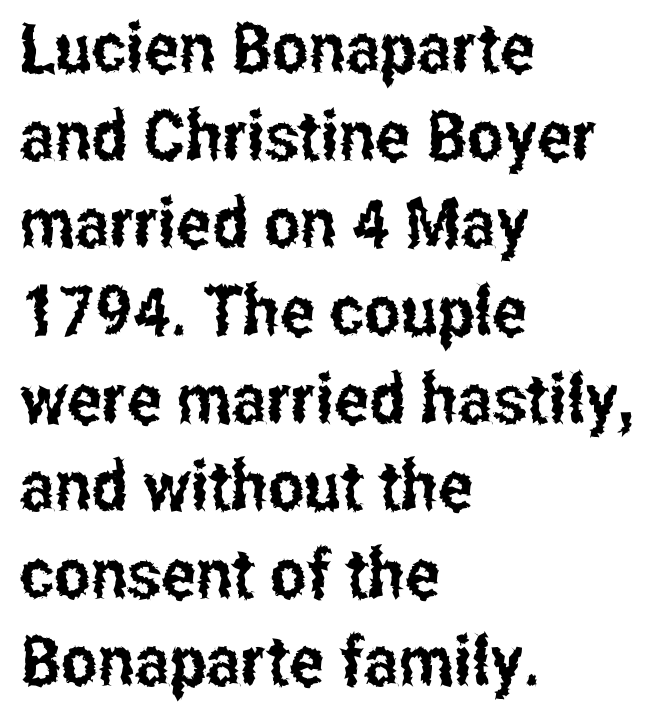
You could not count columns in this text — the font is proportionally spaced. Look at the tracking — it's just the regular setting, nothing added. The baseline area is clear. The compositor pushed each line to the left boundary. Look at the bottom of the vertical strokes: they stop flat, with no serifs.
